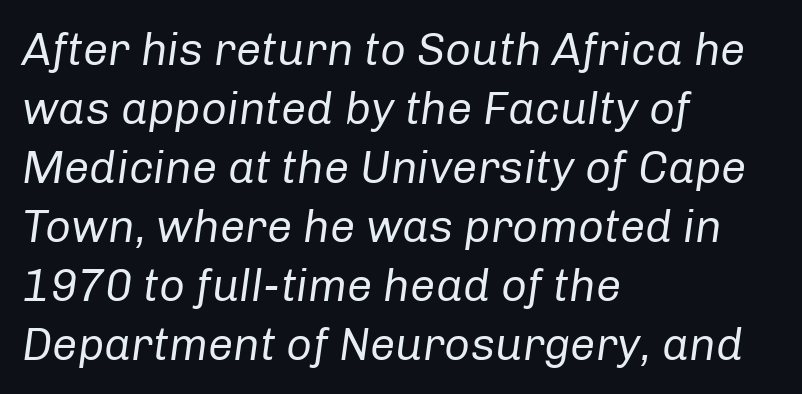
The image shows 45 px regular-weight type, italic (leaning right); set left-aligned, normal line spacing (1.31x), normal letter spacing, not underlined; low stroke contrast and a medium x-height.
